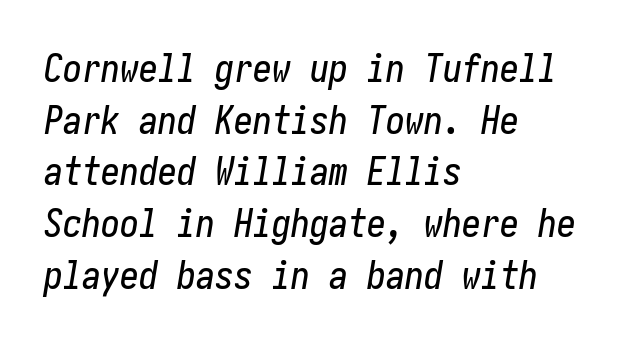
The line-height multiplier appears to be the usual default. Quick note: underline off. These lines were composed using italics. Teacher's note: observe the even left margin — that is flush-left alignment. The passage shown has conventional tracking throughout.
